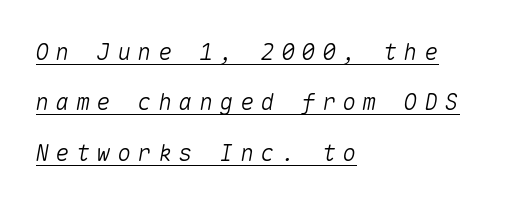
Q: Is the text italic (slanted)? A: Yes, it leans right by about 10 degrees.
Q: Is the text underlined? A: Yes.
Q: How is the paragraph aligned? A: Left-aligned.
Q: Is the spacing between letters normal or unusually wide? A: Unusually wide.
Q: Is the spacing between lines tight, normal or loose? A: Loose.
